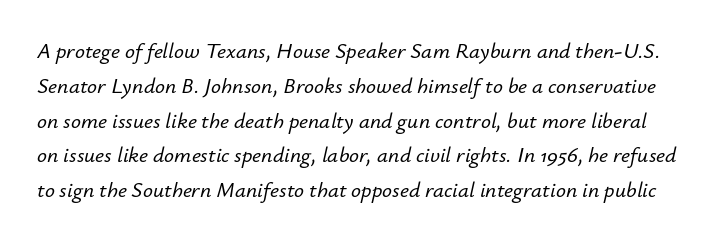
Q: Is the text italic (slanted)? A: Yes, it leans right by about 12 degrees.
Q: Is the text underlined? A: No.
Q: Is the spacing between letters normal or unusually wide? A: Normal.
Q: Is the spacing between lines tight, normal or loose? A: Normal.
